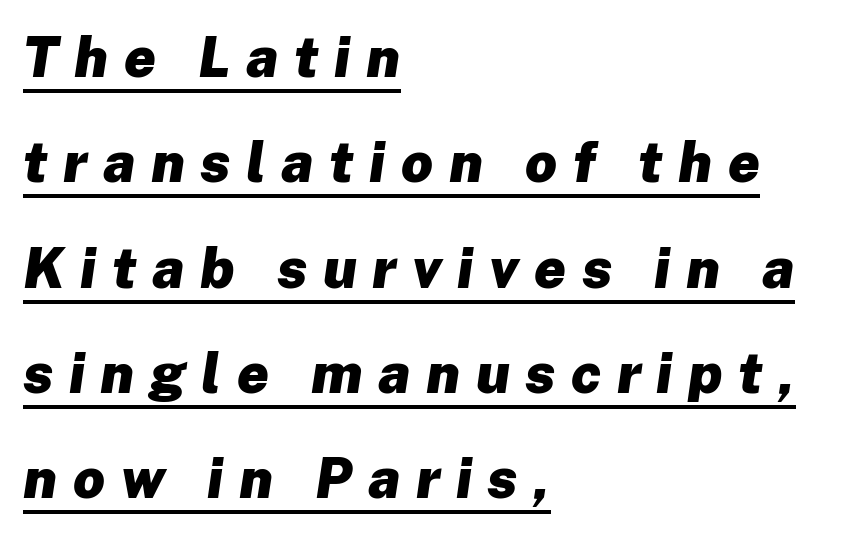
Inter-character spacing is expanded well beyond the font's built-in metrics. Line beginnings align vertically; line endings do not. If you drew a line through each stem, it would be angled. This is underlined copy, the kind a proofreader might mark for attention. Compared with an ordinary text face, these strokes are far heavier — a full bold.
